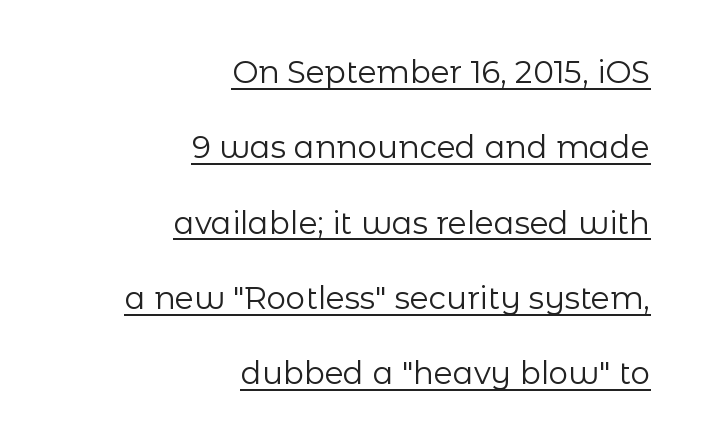
The image shows 31 px regular-weight sans-serif type, upright; set right-aligned, loose line spacing (2.43x), normal letter spacing, underlined; low stroke contrast and a medium x-height.
